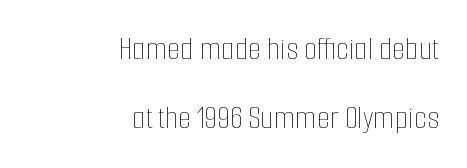
The image shows 34 px thin, condensed type, upright; set right-aligned, loose line spacing (2.03x), normal letter spacing, not underlined; low stroke contrast and a medium x-height.
